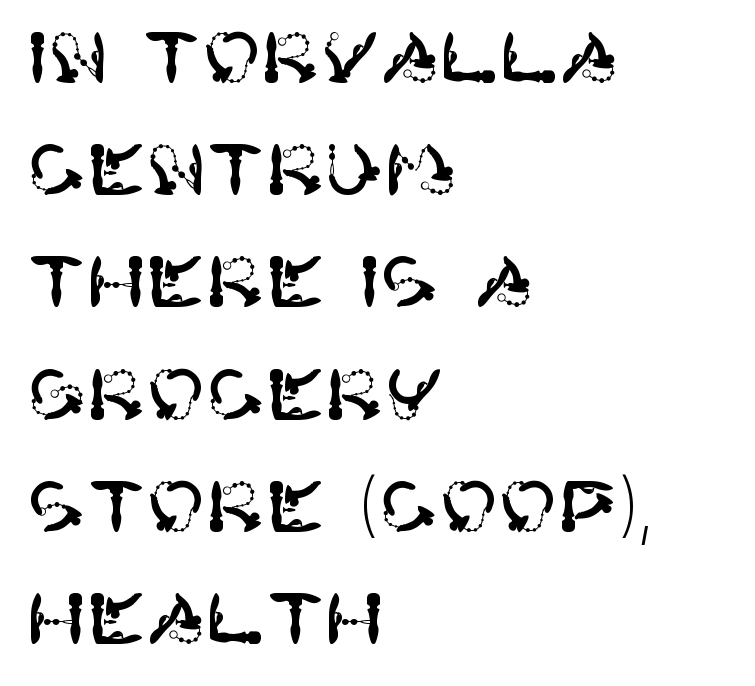
Rendered with straight, roman letterforms. Anything drawn beneath the words? Only blank space. The type is set solid horizontally, with unmodified tracking. This sample is left-justified, so line endings fall wherever the words run out. Evenly set lines give the paragraph a standard silhouette. To sum up the face: it is a sans, with no serifs.
